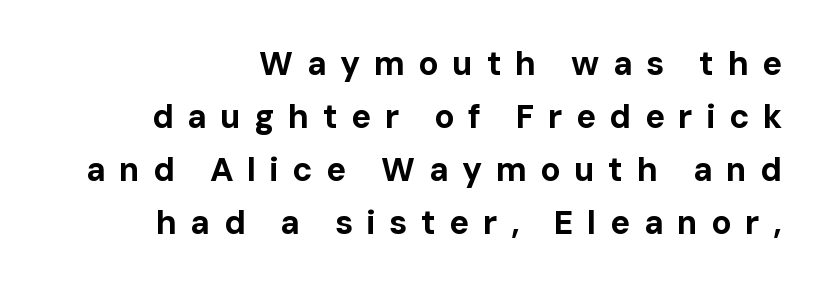
Every character sits straight up, as roman type does. Quick note: interline space is typical. Unmarked baselines from the first word to the last. Look at the tracking — it's clearly loosened, letters drifting apart.
